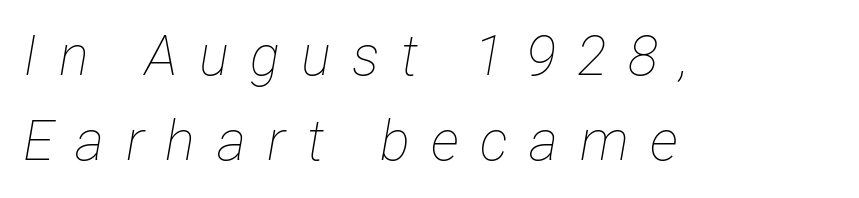
The vertical gap from one line to the next is medium. The space directly below the letters is spotless. The passage is arranged the way most books set body copy — flush left. Stem width sits at or under what a default text font uses. Tracking here is generous; glyphs stand well apart from one another.
